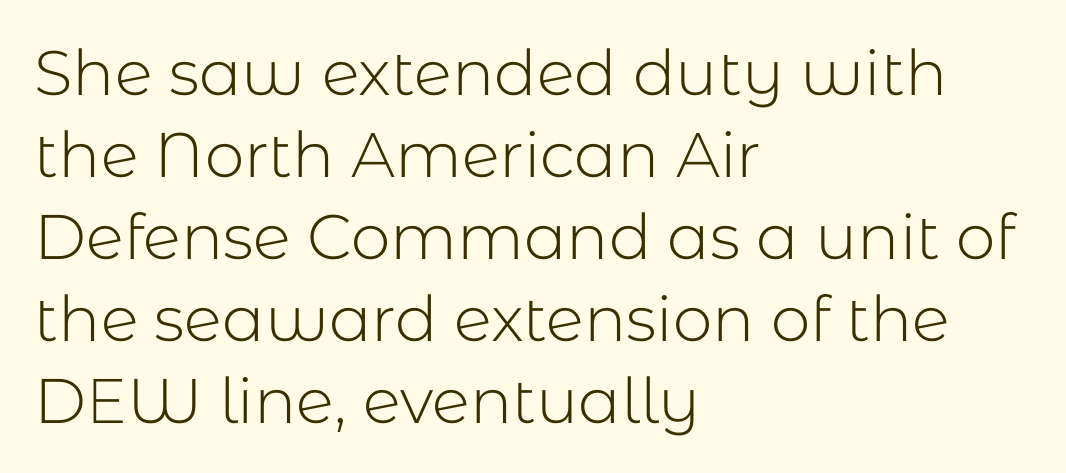
Q: Is the text bold? A: No.
Q: Is the text italic (slanted)? A: No, it is upright.
Q: Is the typeface a serif or a sans-serif typeface? A: Sans-serif.
Q: Is the text underlined? A: No.
Q: How is the paragraph aligned? A: Left-aligned.
Q: Is the spacing between letters normal or unusually wide? A: Normal.
Q: Is the spacing between lines tight, normal or loose? A: Normal.
Q: Width (condensed, normal, or wide)? A: Normal.
Q: Stroke contrast? A: Low.
Q: x-height? A: Medium.
Q: Monospaced? A: No.
